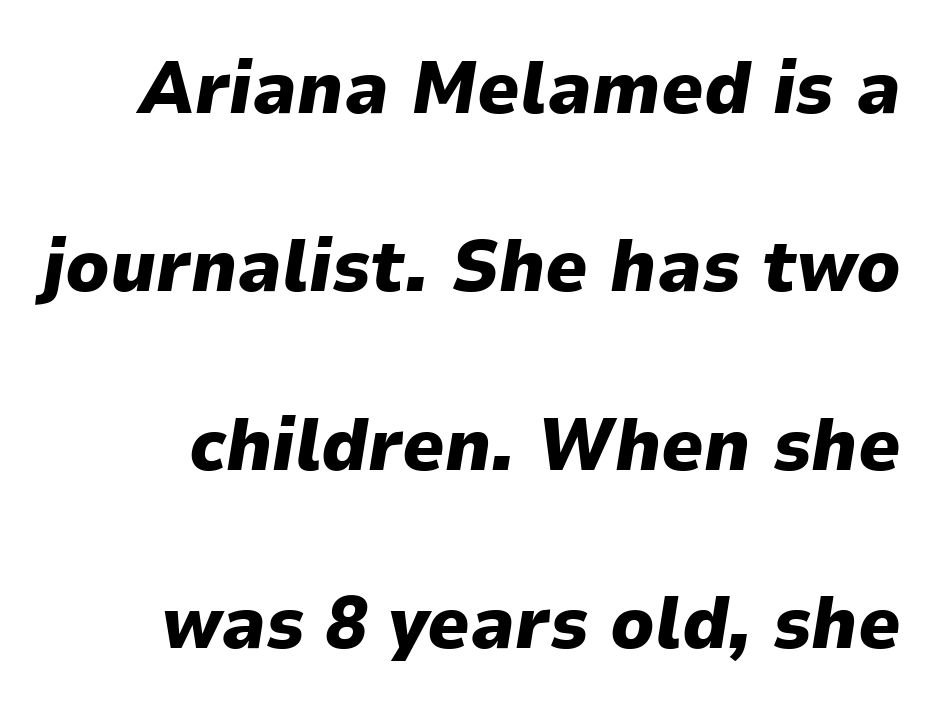
The image shows 74 px heavy type, italic (leaning right); set loose line spacing (2.41x), normal letter spacing, not underlined; low stroke contrast and a medium x-height.
